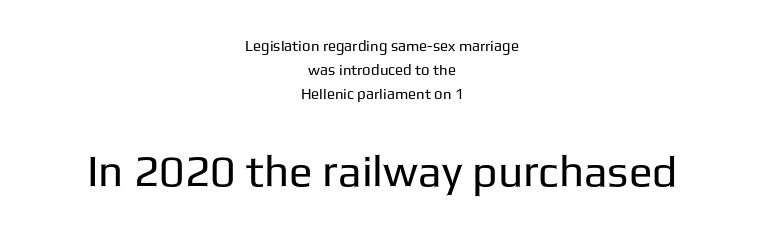
Q: Is the text bold? A: No.
Q: Is the text italic (slanted)? A: No, it is upright.
Q: Is the typeface a serif or a sans-serif typeface? A: Sans-serif.
Q: Is the text underlined? A: No.
Q: How is the paragraph aligned? A: Centered.
Q: Is the spacing between letters normal or unusually wide? A: Normal.
Q: Is the spacing between lines tight, normal or loose? A: Normal.
Q: Which block of text is set in a larger size, the first (top) or the second (bottom)? A: The second (bottom) one.
Q: Width (condensed, normal, or wide)? A: Normal.
Q: Stroke contrast? A: Low.
Q: x-height? A: Medium.
Q: Monospaced? A: No.
